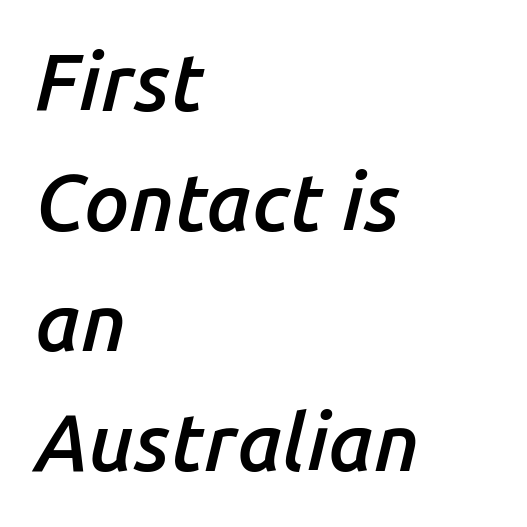
The image shows 80 px semibold type, italic (leaning right); set left-aligned, normal line spacing (1.5x), normal letter spacing, not underlined; low stroke contrast and a medium x-height.
